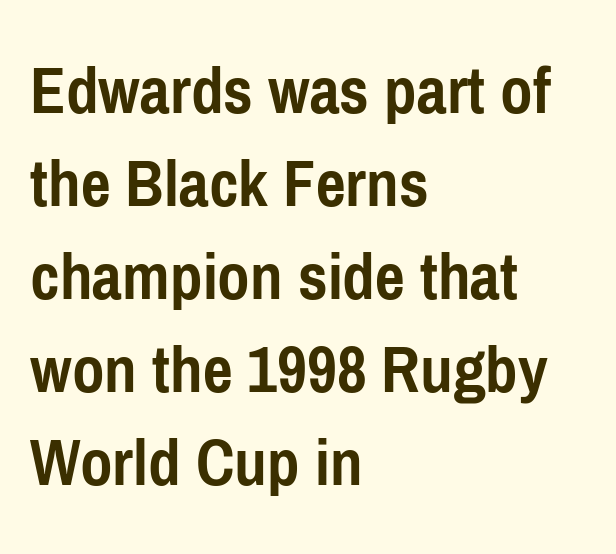
These lines are rendered in a variable-pitch font. Grotesque or geometric, the face here clearly has no serifs. A bare baseline throughout the passage. Line beginnings align vertically; line endings do not.
